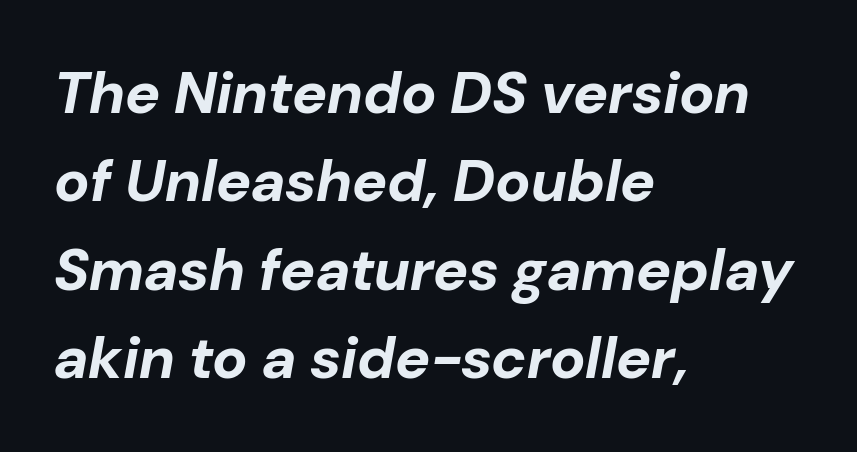
Q: Is the text bold? A: Yes.
Q: Is the text italic (slanted)? A: Yes, it leans right by about 10 degrees.
Q: Is the text underlined? A: No.
Q: How is the paragraph aligned? A: Left-aligned.
Q: Is the spacing between letters normal or unusually wide? A: Normal.
Q: Is the spacing between lines tight, normal or loose? A: Normal.
Q: Width (condensed, normal, or wide)? A: Normal.
Q: Stroke contrast? A: Low.
Q: x-height? A: Medium.
Q: Monospaced? A: No.
